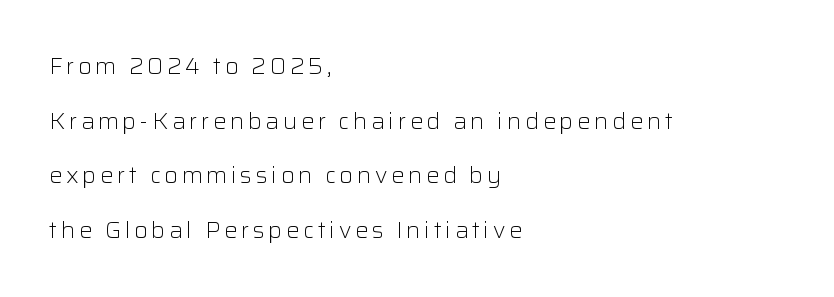
Glance below the letters and you will spot only blank space. The line-height multiplier appears high, well above default. Is there any slant? The stems are plumb. This is not heavy type; no bold has been used.
